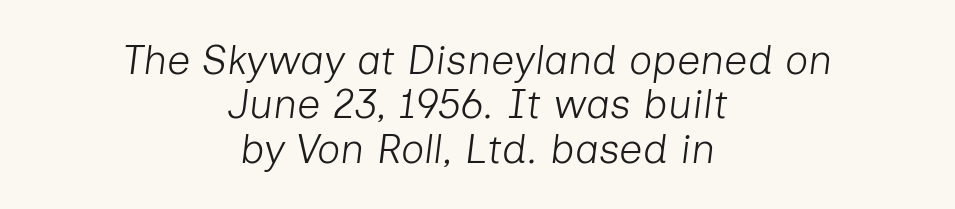
Weight: regular or lighter. Rows of type sit shoulder to shoulder in the vertical direction. Short note: letters normally spaced. Note the varied advance widths — an 'i' is clearly narrower than an 'm'. The space beneath each line is pristine and unruled. Does the lettering tilt? It does — this is italic.
